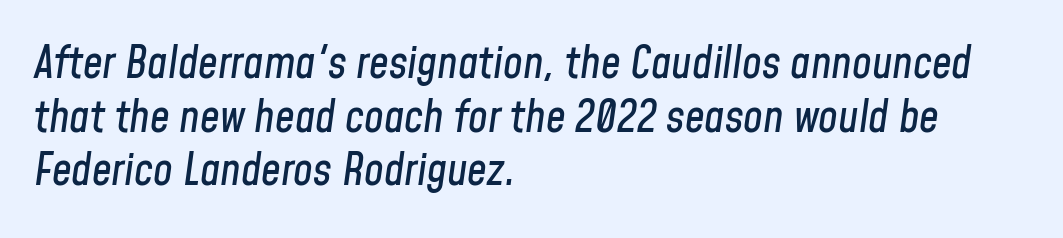
The compositor pushed each line to the left boundary. It's the slanting kind of type. This rendering features lettering with no underline. A typesetter would call this zero additional tracking. The letters advance in unequal steps, a hallmark of proportional type.
